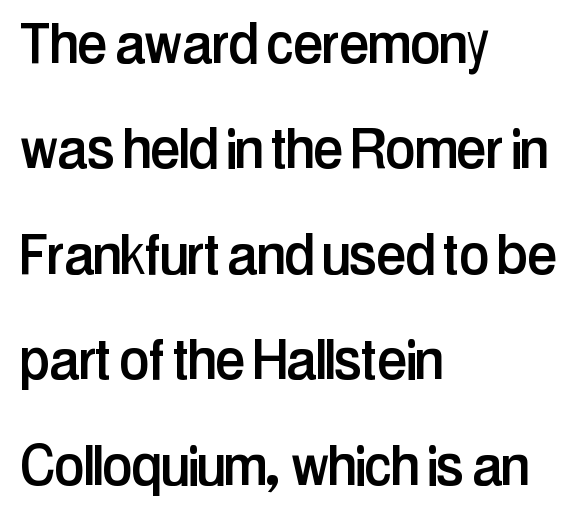
The image shows 68 px condensed sans-serif type, upright; set left-aligned, normal line spacing (1.55x), normal letter spacing, not underlined; low stroke contrast and a medium x-height.
